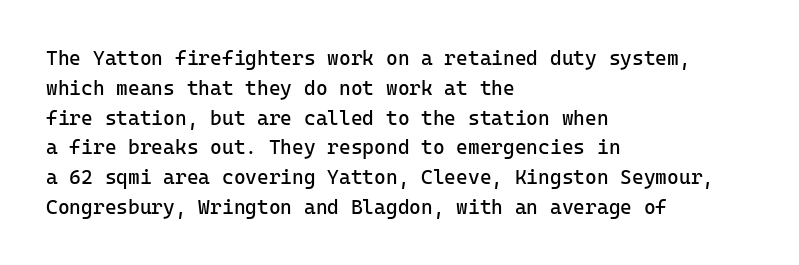
Q: Is the text bold? A: No.
Q: Is the text italic (slanted)? A: No, it is upright.
Q: Is the text underlined? A: No.
Q: How is the paragraph aligned? A: Left-aligned.
Q: Is the spacing between letters normal or unusually wide? A: Normal.
Q: Is the spacing between lines tight, normal or loose? A: Normal.
